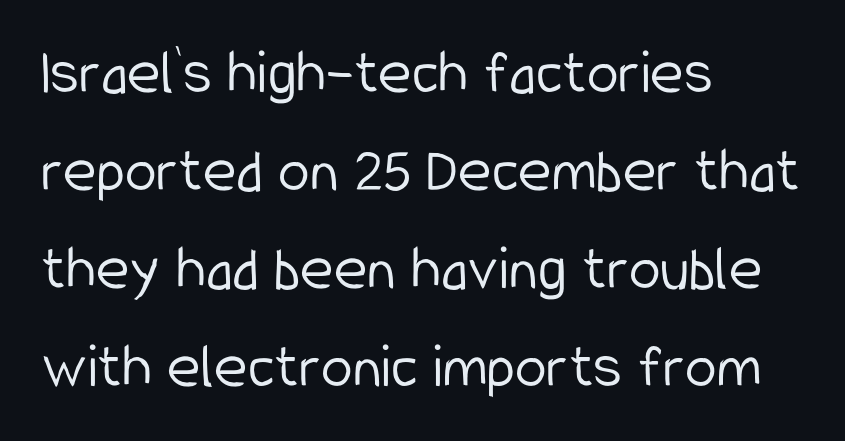
Summary of weight: not heavy and not bold. Every character sits straight up, as roman type does. Letterform terminals end flat and unadorned throughout the passage. Each new line begins a customary step beneath the previous one. Each row of text sits above clean, open space.
